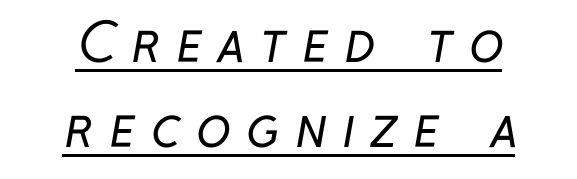
The image shows 52 px regular-weight, condensed sans-serif type; set centered, normal line spacing (1.64x), unusually wide letter spacing (+0.3 em), underlined; low stroke contrast and a medium x-height.
